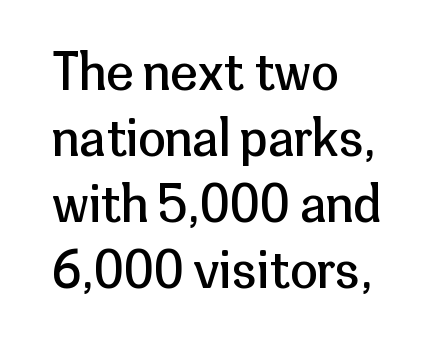
The image shows 50 px regular-weight sans-serif type, upright; set left-aligned, normal line spacing (1.32x), normal letter spacing, not underlined; low stroke contrast and a medium x-height.
